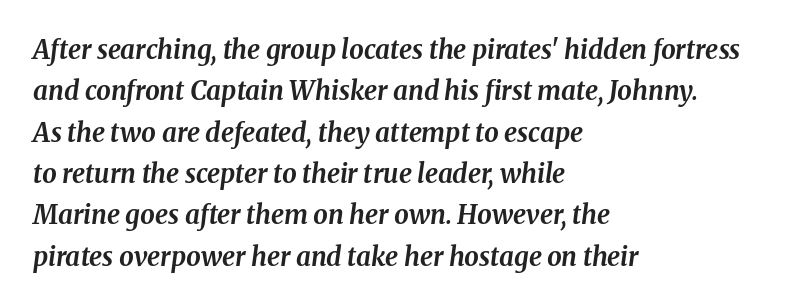
Glance below the letters and you will spot only blank space. Every row of glyphs begins at an identical x-position on the left. Baseline-to-baseline distance is the conventional proportion of letter height. Strong, thick strokes mark this as bold type. Default kerning and tracking; the words read as compact shapes.
